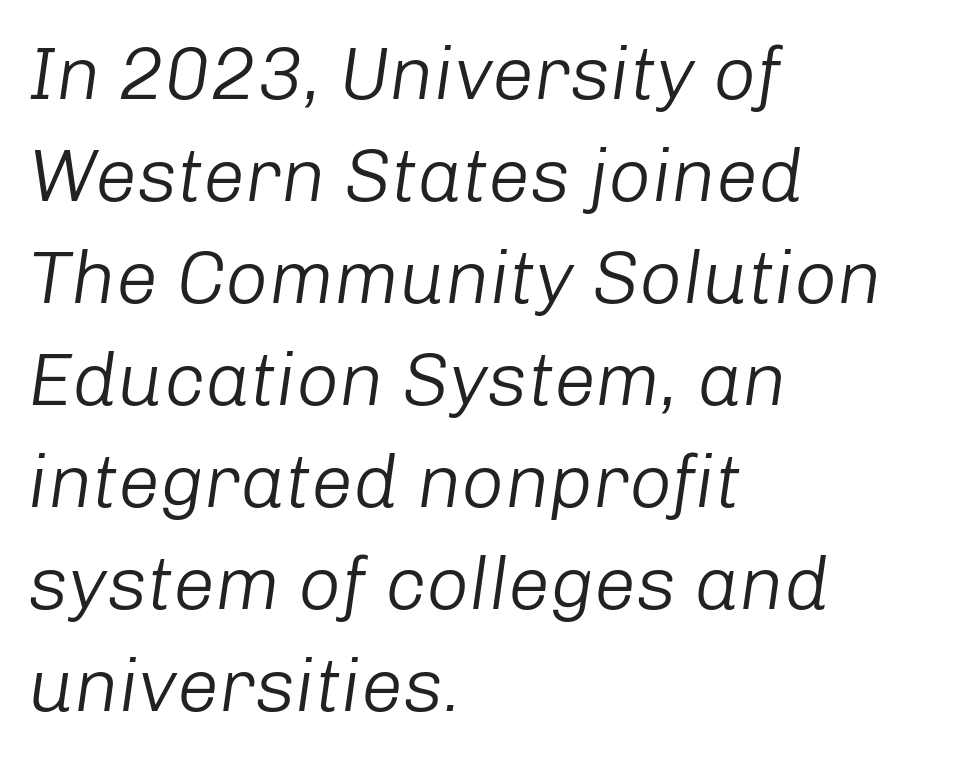
Is the stroke heavy? The answer is a plain regular-or-lighter. The rendering uses a moderate line-height, typical for paragraphs. A typesetter would call this zero additional tracking. Looks like regular typesetting: each glyph gets only the width it needs. Glance below the letters and you will spot only blank space. Alignment: flush left.
